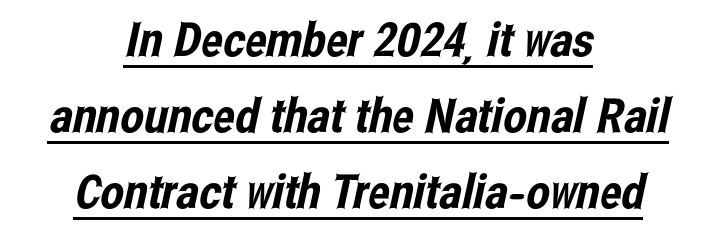
Q: Is the typeface a serif or a sans-serif typeface? A: Sans-serif.
Q: Is the text underlined? A: Yes.
Q: How is the paragraph aligned? A: Centered.
Q: Is the spacing between letters normal or unusually wide? A: Normal.
Q: Is the spacing between lines tight, normal or loose? A: Normal.
Q: Width (condensed, normal, or wide)? A: Condensed.
Q: Stroke contrast? A: Low.
Q: x-height? A: Medium.
Q: Monospaced? A: No.
